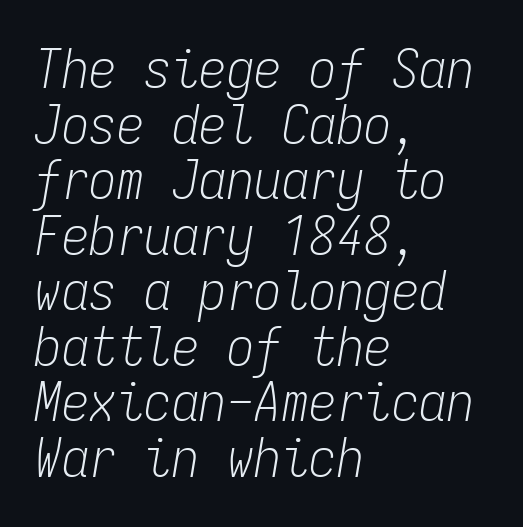
Caption: multi-line text, flush left, ragged right. These lines huddle together more closely than default settings would place them. The type is set solid horizontally, with unmodified tracking. Note the uniform advance width — an 'i' takes as much space as an 'm'. The foot of each line stays bare and open.
